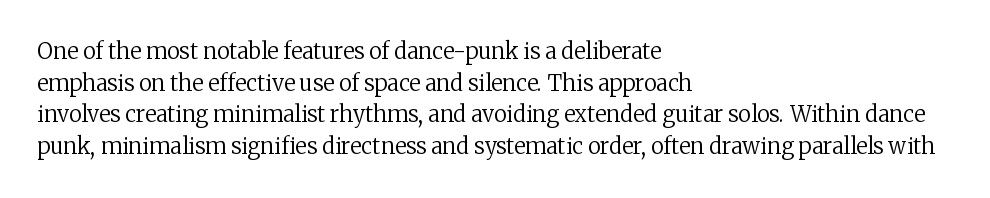
Q: Is the text bold? A: No.
Q: Is the text italic (slanted)? A: No, it is upright.
Q: Is the text underlined? A: No.
Q: How is the paragraph aligned? A: Left-aligned.
Q: Is the spacing between letters normal or unusually wide? A: Normal.
Q: Is the spacing between lines tight, normal or loose? A: Normal.
